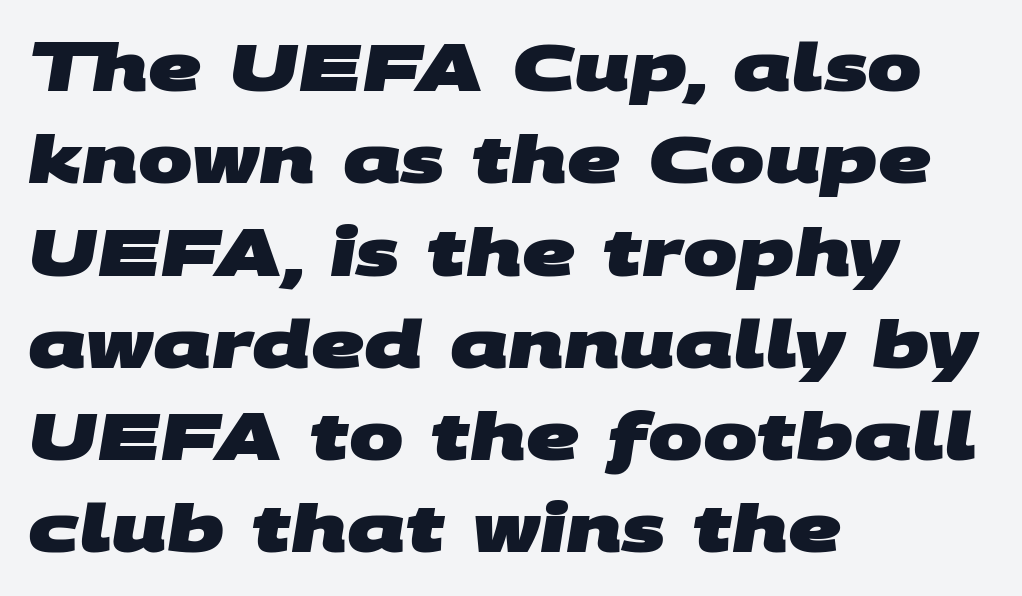
Q: Is the text bold? A: Yes.
Q: Is the typeface a serif or a sans-serif typeface? A: Sans-serif.
Q: Is the text underlined? A: No.
Q: How is the paragraph aligned? A: Left-aligned.
Q: Is the spacing between letters normal or unusually wide? A: Normal.
Q: Is the spacing between lines tight, normal or loose? A: Normal.
Q: Width (condensed, normal, or wide)? A: Wide.
Q: Stroke contrast? A: Medium.
Q: x-height? A: Large.
Q: Monospaced? A: No.
